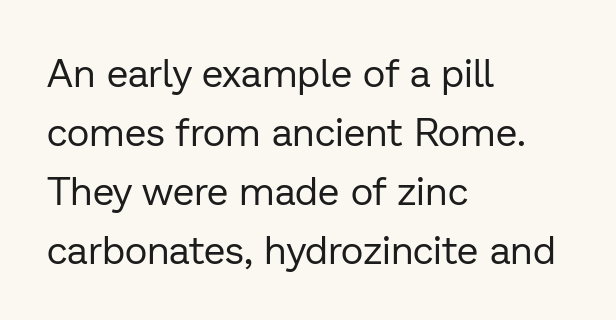
Check where the strokes stop: nothing finishes them off — pure sans. Short note: letters normally spaced. Compared with a typical body face, this is equally light or lighter still. Characters remain perfectly vertical along every line. Each row of text sits above clean, open space.
